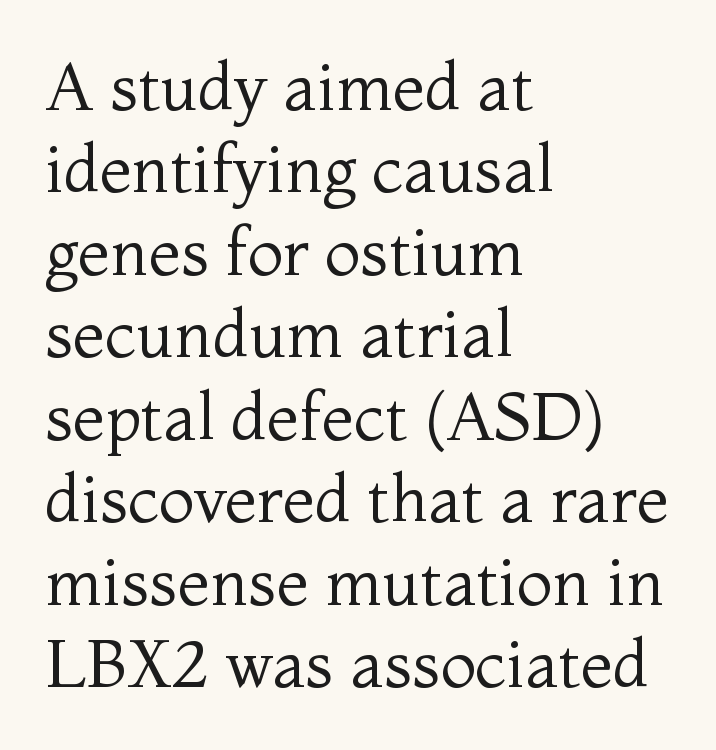
{"serif": "yes", "italic": "no", "bold": "no", "weight": "regular", "width": "normal", "stroke_contrast": "medium", "x_height": "medium", "monospaced": "no", "underline": "no", "align": "left", "line_spacing": "normal", "line_spacing_ratio": 1.25, "letter_spacing": "normal", "letter_spacing_em": 0.0, "glyph_px": 66}
